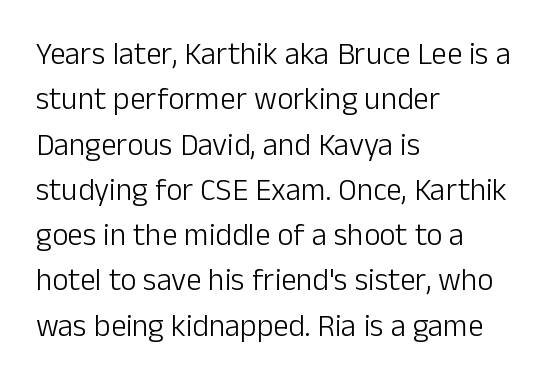
Q: Is the text bold? A: No.
Q: Is the text italic (slanted)? A: No, it is upright.
Q: Is the typeface a serif or a sans-serif typeface? A: Sans-serif.
Q: Is the text underlined? A: No.
Q: How is the paragraph aligned? A: Left-aligned.
Q: Is the spacing between letters normal or unusually wide? A: Normal.
Q: Is the spacing between lines tight, normal or loose? A: Normal.
Q: Width (condensed, normal, or wide)? A: Normal.
Q: Stroke contrast? A: Low.
Q: x-height? A: Medium.
Q: Monospaced? A: No.
